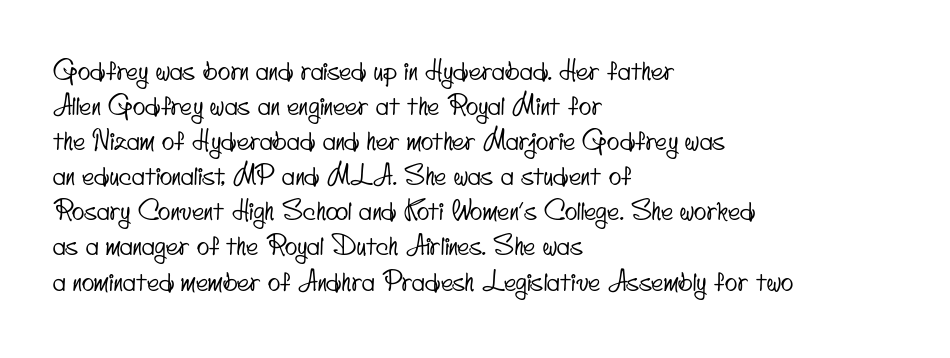
The image shows 26 px text type; set left-aligned, normal line spacing (1.35x), normal letter spacing, not underlined.
